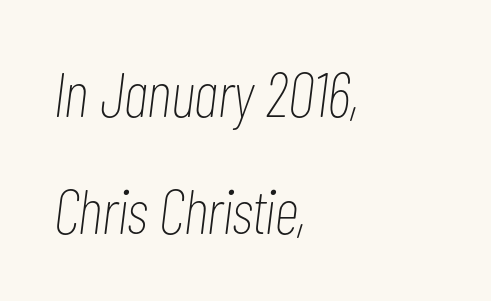
{"italic": "yes", "lean": "right", "slant_degrees": 7, "bold": "no", "weight": "thin", "width": "condensed", "stroke_contrast": "low", "x_height": "medium", "monospaced": "no", "underline": "no", "align": "left", "line_spacing_ratio": 1.85, "letter_spacing": "normal", "letter_spacing_em": 0.0, "glyph_px": 63}
